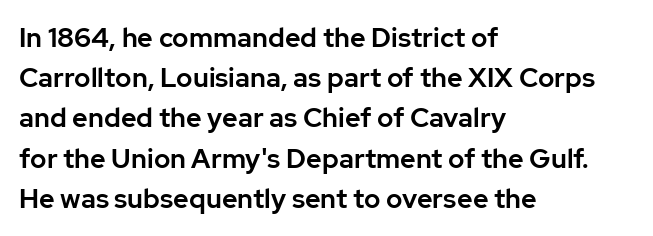
The image shows 27 px text type, upright; set left-aligned, normal line spacing (1.49x), normal letter spacing, not underlined.
